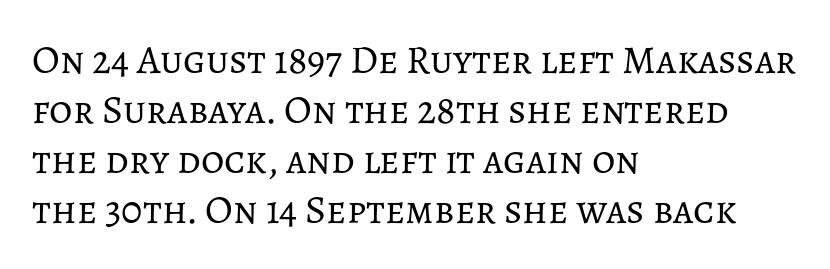
Interline gaps are of average width in this sample. Character widths vary here, with narrow letters taking less room than wide ones. Letters rest on an invisible, unmarked baseline. Style check: upright. The gaps between neighbouring characters are ordinary and unremarkable.
